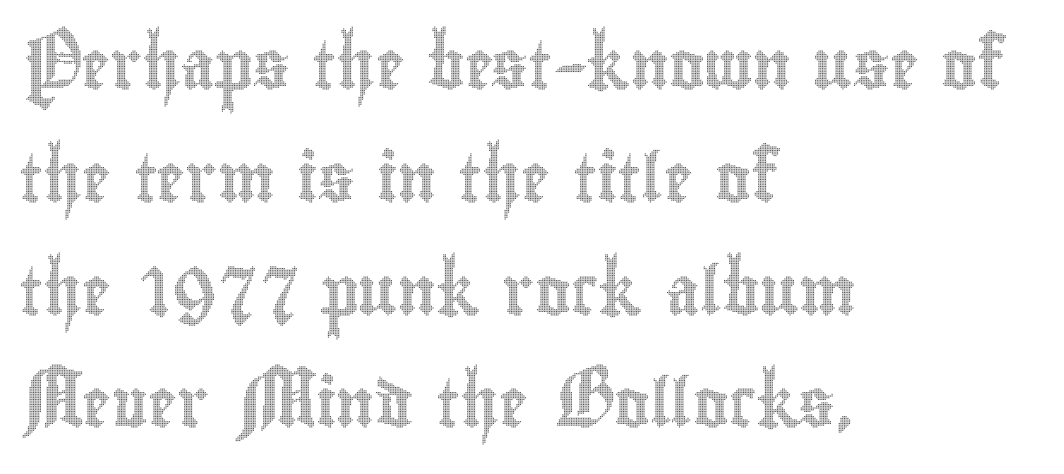
The image shows 48 px condensed type, upright; set left-aligned, loose line spacing (2.35x), normal letter spacing, not underlined; a small x-height.
